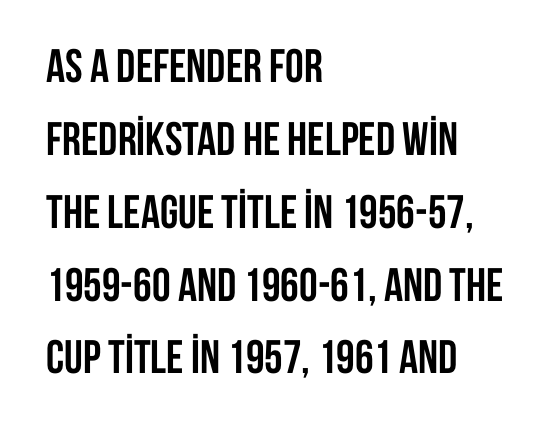
{"serif": "no", "italic": "no", "bold": "yes", "weight": "semibold", "width": "condensed", "stroke_contrast": "low", "x_height": "large", "monospaced": "no", "underline": "no", "align": "left", "line_spacing": "normal", "line_spacing_ratio": 1.55, "letter_spacing": "normal", "letter_spacing_em": 0.0, "glyph_px": 47}
